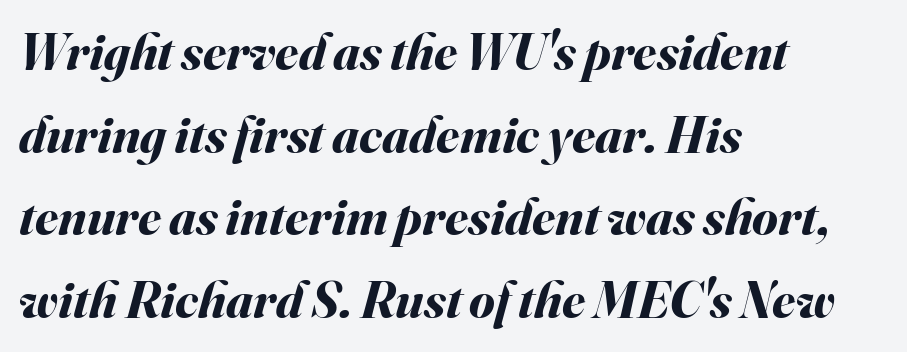
{"italic": "yes", "lean": "right", "slant_degrees": 16, "bold": "yes", "weight": "bold", "width": "normal", "stroke_contrast": "medium", "x_height": "small", "monospaced": "no", "underline": "no", "align": "left", "line_spacing": "normal", "line_spacing_ratio": 1.59, "letter_spacing": "normal", "letter_spacing_em": 0.0, "glyph_px": 52}
